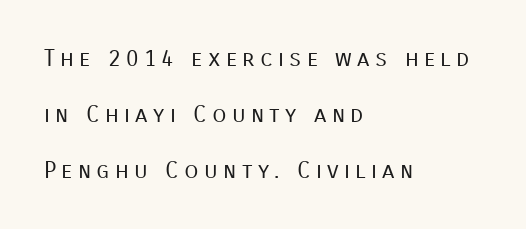
Q: Is the text bold? A: No.
Q: Is the text italic (slanted)? A: No, it is upright.
Q: Is the text underlined? A: No.
Q: How is the paragraph aligned? A: Left-aligned.
Q: Is the spacing between letters normal or unusually wide? A: Unusually wide.
Q: Is the spacing between lines tight, normal or loose? A: Loose.
